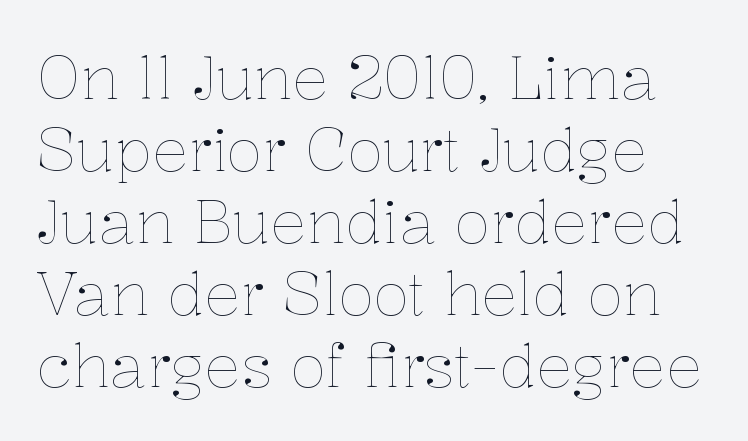
Think standard paragraph weight, or any step lighter than that. Students, note that the glyphs here touch the page at normal intervals. The strip under each line holds only bare page. Note the varied advance widths — an 'i' is clearly narrower than an 'm'. Every character sits straight up, as roman type does.
